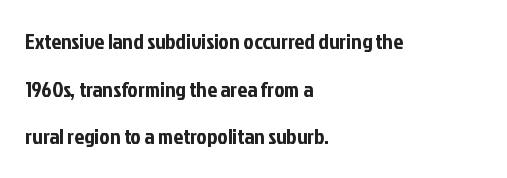
The image shows 22 px text type, upright; set left-aligned, loose line spacing (2.17x), normal letter spacing, not underlined.
